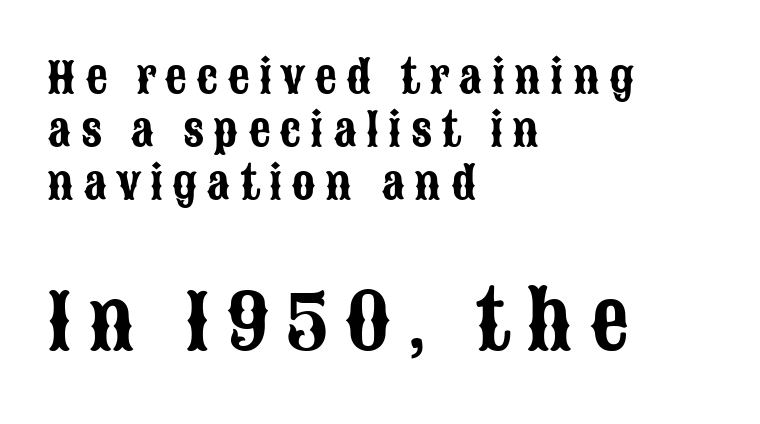
Nobody drew a line under any word here. The typesetter chose a ragged-right arrangement here. Letter spacing: wide. A typesetter would call this proportional, since set widths differ per character. Whoever set this made the second block the dominant, larger element. The designer went with a sans here, leaving each stem footless.
